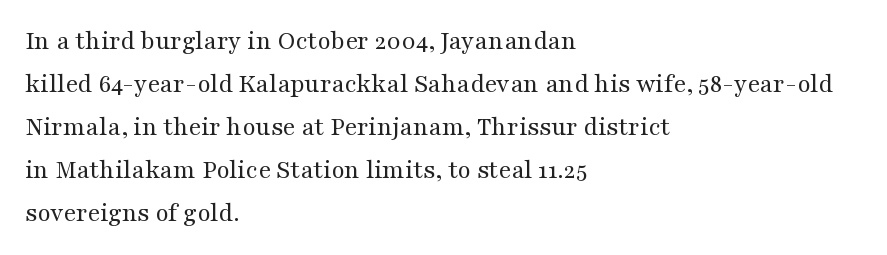
Q: Is the text bold? A: No.
Q: Is the text italic (slanted)? A: No, it is upright.
Q: Is the text underlined? A: No.
Q: How is the paragraph aligned? A: Left-aligned.
Q: Is the spacing between letters normal or unusually wide? A: Normal.
Q: Is the spacing between lines tight, normal or loose? A: Normal.
